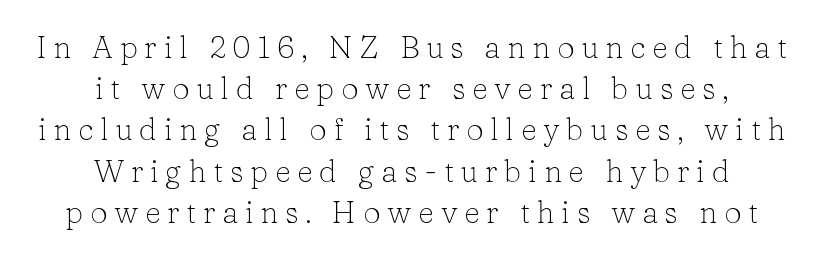
In CSS terms this would be text-align: center. No extra ink here — the face is not bold. The letters stand straight up with perfectly vertical stems. Character widths vary here, with narrow letters taking less room than wide ones. Quick note: interline space is typical.
